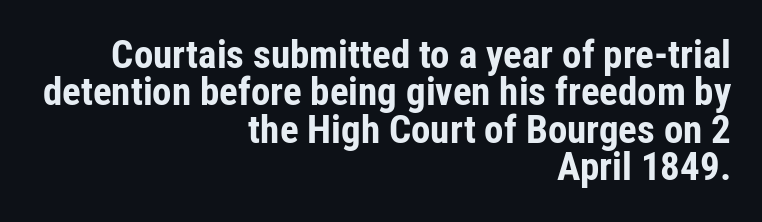
Q: Is the text bold? A: Yes.
Q: Is the text italic (slanted)? A: No, it is upright.
Q: Is the typeface a serif or a sans-serif typeface? A: Sans-serif.
Q: Is the text underlined? A: No.
Q: How is the paragraph aligned? A: Right-aligned.
Q: Is the spacing between letters normal or unusually wide? A: Normal.
Q: Is the spacing between lines tight, normal or loose? A: Tight.
Q: Width (condensed, normal, or wide)? A: Condensed.
Q: Stroke contrast? A: Low.
Q: x-height? A: Medium.
Q: Monospaced? A: No.
